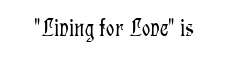
Q: Is the text bold? A: No.
Q: Is the text italic (slanted)? A: No, it is upright.
Q: Is the text underlined? A: No.
Q: Is the spacing between letters normal or unusually wide? A: Normal.
